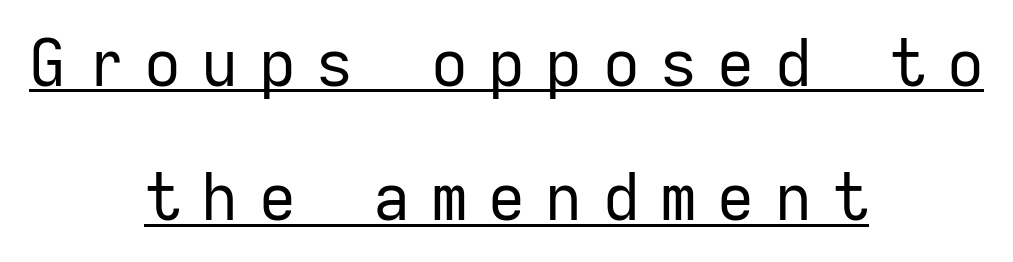
Q: Is the text bold? A: No.
Q: Is the text italic (slanted)? A: No, it is upright.
Q: Is the typeface a serif or a sans-serif typeface? A: Sans-serif.
Q: Is the text underlined? A: Yes.
Q: How is the paragraph aligned? A: Centered.
Q: Is the spacing between letters normal or unusually wide? A: Unusually wide.
Q: Is the spacing between lines tight, normal or loose? A: Loose.
Q: Width (condensed, normal, or wide)? A: Normal.
Q: Stroke contrast? A: Low.
Q: x-height? A: Medium.
Q: Monospaced? A: Yes.
